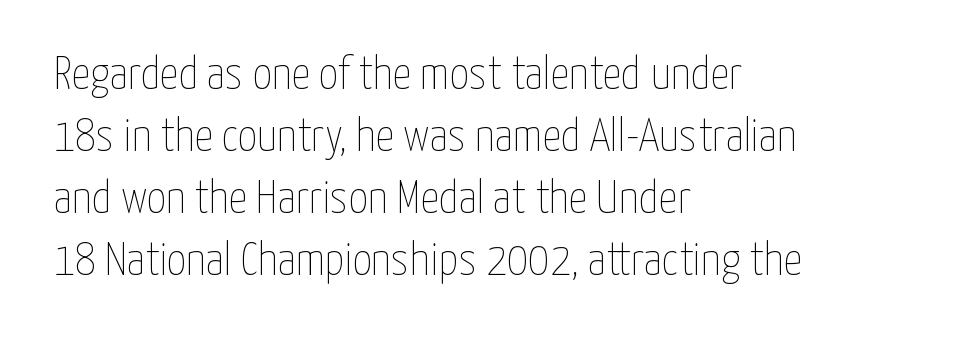
{"italic": "no", "bold": "no", "weight": "thin", "width": "condensed", "stroke_contrast": "low", "x_height": "medium", "monospaced": "no", "underline": "no", "align": "left", "line_spacing": "normal", "line_spacing_ratio": 1.32, "letter_spacing": "normal", "letter_spacing_em": 0.0, "glyph_px": 47}
